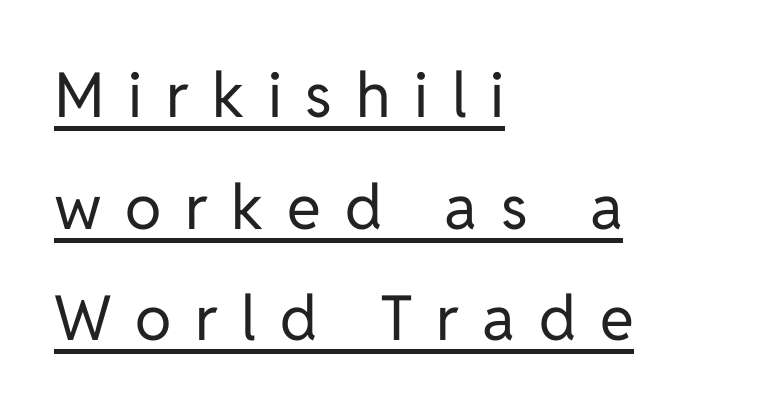
{"serif": "no", "italic": "no", "bold": "no", "weight": "regular", "width": "normal", "stroke_contrast": "low", "x_height": "medium", "monospaced": "no", "underline": "yes", "align": "left", "line_spacing_ratio": 1.8, "letter_spacing": "wide", "letter_spacing_em": 0.38, "glyph_px": 62}
